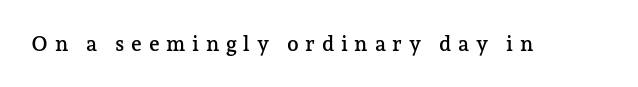
{"italic": "no", "underline": "no", "letter_spacing": "wide", "letter_spacing_em": 0.32, "glyph_px": 21}
